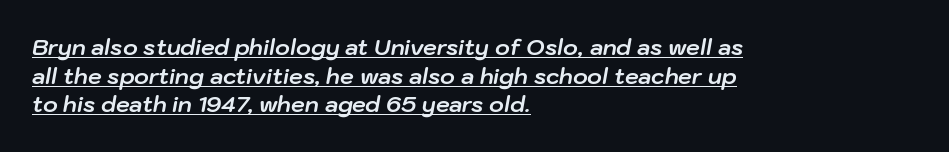
The image shows 22 px bold type, italic (leaning right); set left-aligned, normal line spacing (1.3x), normal letter spacing, underlined.
